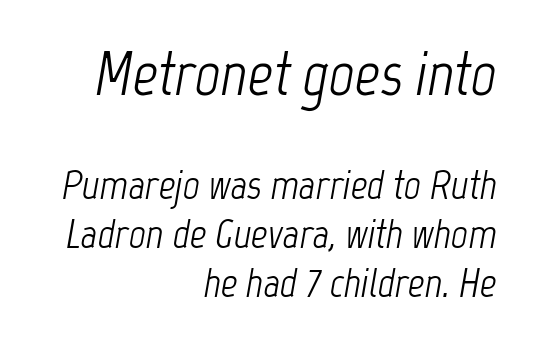
Q: Is the text bold? A: No.
Q: Is the text italic (slanted)? A: Yes, it leans right by about 12 degrees.
Q: Is the text underlined? A: No.
Q: How is the paragraph aligned? A: Right-aligned.
Q: Is the spacing between letters normal or unusually wide? A: Normal.
Q: Which block of text is set in a larger size, the first (top) or the second (bottom)? A: The first (top) one.
Q: Width (condensed, normal, or wide)? A: Condensed.
Q: Stroke contrast? A: Low.
Q: x-height? A: Medium.
Q: Monospaced? A: No.
